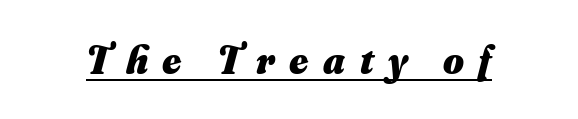
These characters rest on top of a visible drawn line. Loose tracking; the words dissolve into strings of separated letters. A dark, heavy texture on the line: the type is bold. This sample has the flowing, uneven cadence of proportional lettering.
